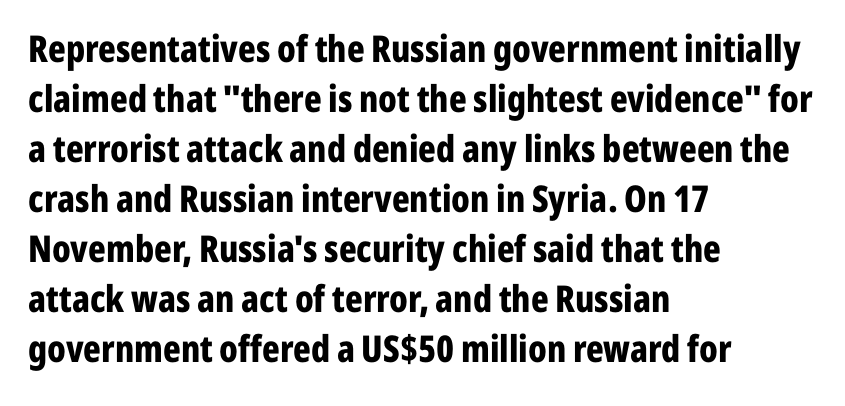
Q: Is the text bold? A: Yes.
Q: Is the text italic (slanted)? A: No, it is upright.
Q: Is the typeface a serif or a sans-serif typeface? A: Sans-serif.
Q: Is the text underlined? A: No.
Q: How is the paragraph aligned? A: Left-aligned.
Q: Is the spacing between letters normal or unusually wide? A: Normal.
Q: Is the spacing between lines tight, normal or loose? A: Normal.
Q: Width (condensed, normal, or wide)? A: Condensed.
Q: Stroke contrast? A: Low.
Q: x-height? A: Medium.
Q: Monospaced? A: No.
